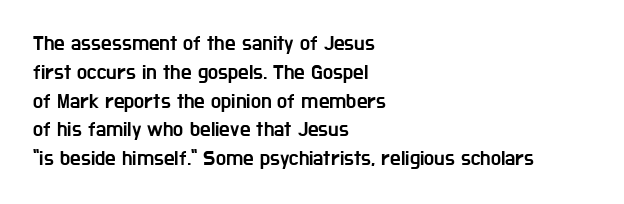
{"italic": "no", "underline": "no", "align": "left", "line_spacing": "normal", "line_spacing_ratio": 1.37, "letter_spacing": "normal", "letter_spacing_em": 0.0, "glyph_px": 21}
